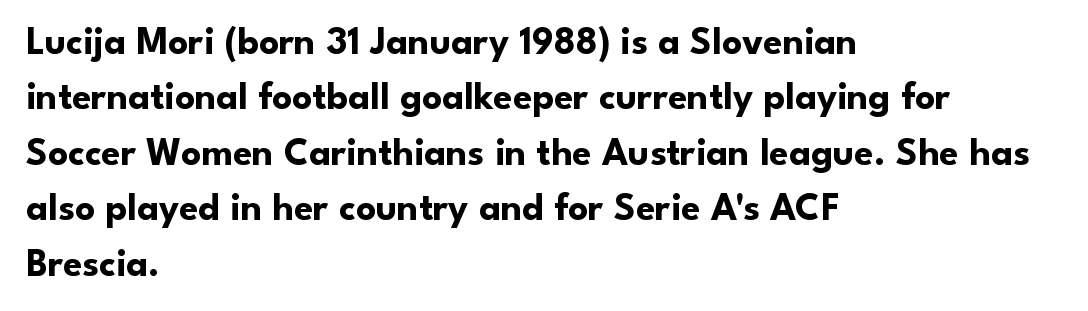
Q: Is the text bold? A: Yes.
Q: Is the text italic (slanted)? A: No, it is upright.
Q: Is the typeface a serif or a sans-serif typeface? A: Sans-serif.
Q: Is the text underlined? A: No.
Q: How is the paragraph aligned? A: Left-aligned.
Q: Is the spacing between letters normal or unusually wide? A: Normal.
Q: Is the spacing between lines tight, normal or loose? A: Normal.
Q: Width (condensed, normal, or wide)? A: Normal.
Q: Stroke contrast? A: Low.
Q: x-height? A: Small.
Q: Monospaced? A: No.
